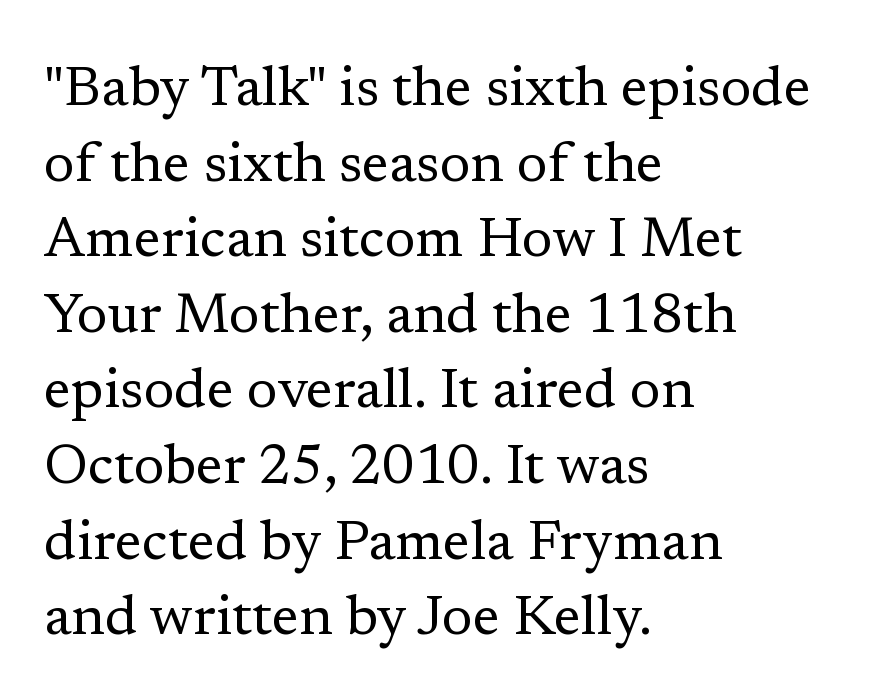
The image shows 56 px regular-weight serif type, upright; set left-aligned, normal line spacing (1.35x), normal letter spacing, not underlined; low stroke contrast and a medium x-height.
